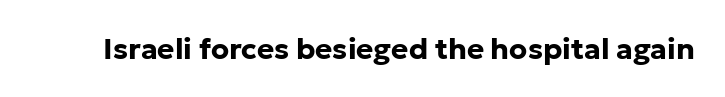
The image shows 29 px bold sans-serif type, upright; set normal letter spacing, not underlined; low stroke contrast and a medium x-height.
